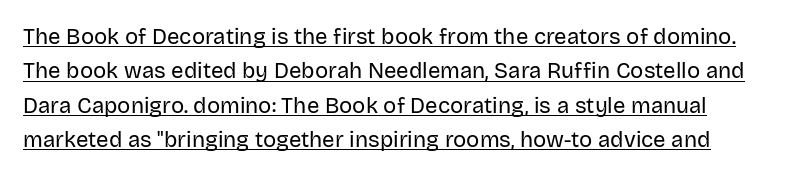
The image shows 22 px text type, upright; set normal line spacing (1.56x), normal letter spacing, underlined.
